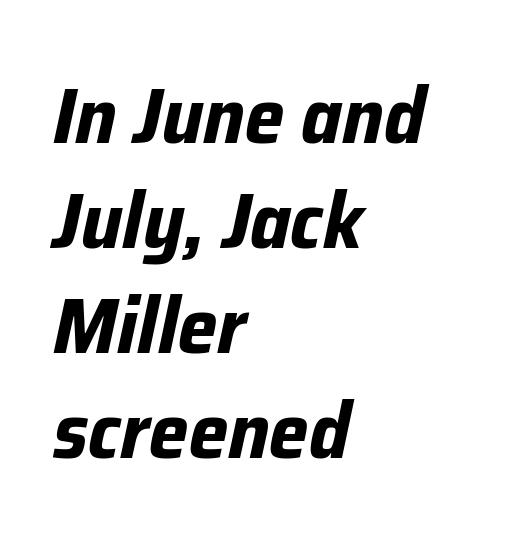
The line-height multiplier appears to be the usual default. A typesetter would call this zero additional tracking. Notice how thick the strokes are: this is what a full bold looks like. The typography opts for an oblique posture over an upright one. The passage shown is typed in a proportional face where columns would drift. Reading down the block, your eye returns to a fixed left position each line.
